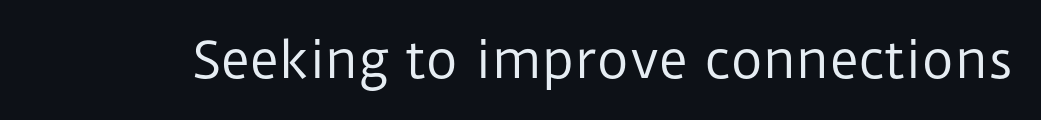
Q: Is the text bold? A: No.
Q: Is the text italic (slanted)? A: No, it is upright.
Q: Is the typeface a serif or a sans-serif typeface? A: Sans-serif.
Q: Is the text underlined? A: No.
Q: Is the spacing between letters normal or unusually wide? A: Normal.
Q: Width (condensed, normal, or wide)? A: Normal.
Q: Stroke contrast? A: Low.
Q: x-height? A: Medium.
Q: Monospaced? A: No.
